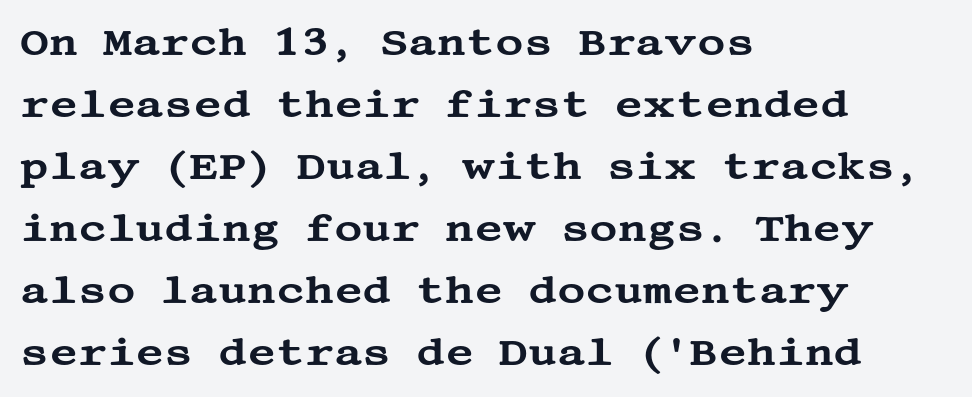
Q: Is the text italic (slanted)? A: No, it is upright.
Q: Is the typeface a serif or a sans-serif typeface? A: Serif.
Q: Is the text underlined? A: No.
Q: How is the paragraph aligned? A: Left-aligned.
Q: Is the spacing between letters normal or unusually wide? A: Normal.
Q: Is the spacing between lines tight, normal or loose? A: Normal.
Q: Width (condensed, normal, or wide)? A: Wide.
Q: Stroke contrast? A: Medium.
Q: x-height? A: Large.
